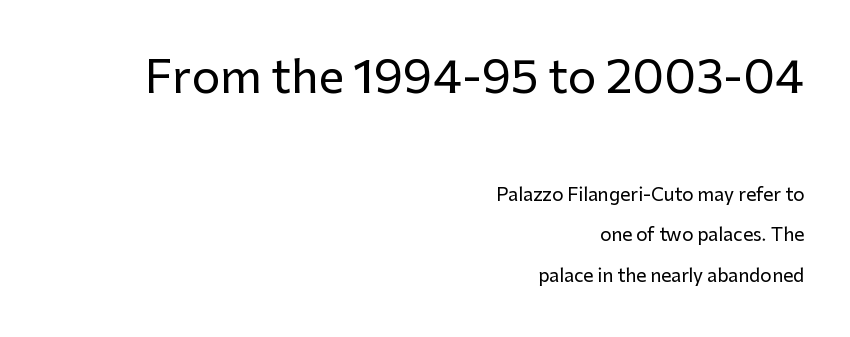
The string is rendered with underlining switched off. The tracking reads as untouched default to a designer's eye. All the whitespace from short lines collects on the left. A typesetter would call this proportional, since set widths differ per character. The letters stand straight up with perfectly vertical stems.
